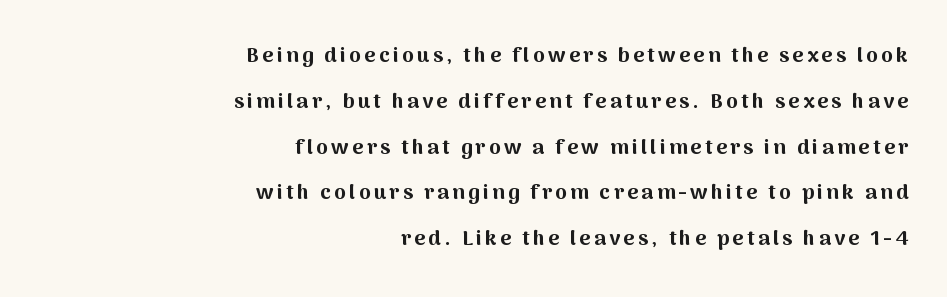
A flush-right, rag-left setting is used for this passage. Only glyphs here, with clear space below each row. Honestly, the rows look like they've been pulled way apart. Notice how thick the strokes are: this is what a full bold looks like. This sample uses an upright cut, with every glyph sitting square on the baseline.
